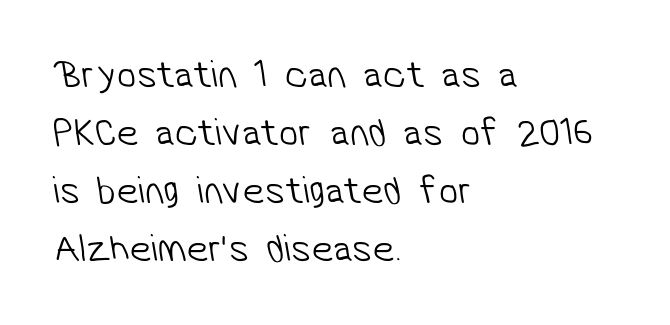
The image shows 39 px light sans-serif type; set left-aligned, normal line spacing (1.49x), normal letter spacing, not underlined; low stroke contrast and a medium x-height.
